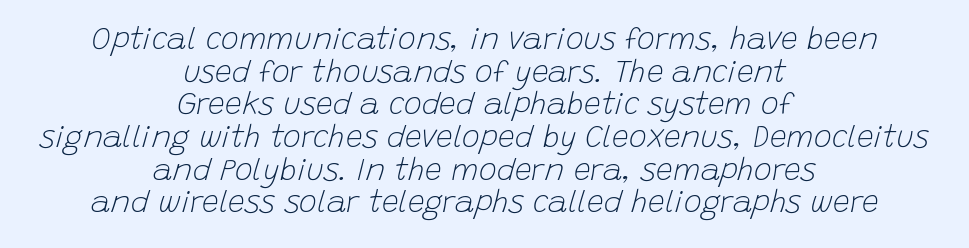
Q: Is the text bold? A: No.
Q: Is the text italic (slanted)? A: Yes, it leans right by about 15 degrees.
Q: Is the text underlined? A: No.
Q: How is the paragraph aligned? A: Centered.
Q: Is the spacing between letters normal or unusually wide? A: Normal.
Q: Is the spacing between lines tight, normal or loose? A: Tight.
Q: Width (condensed, normal, or wide)? A: Normal.
Q: Stroke contrast? A: Low.
Q: x-height? A: Large.
Q: Monospaced? A: No.
